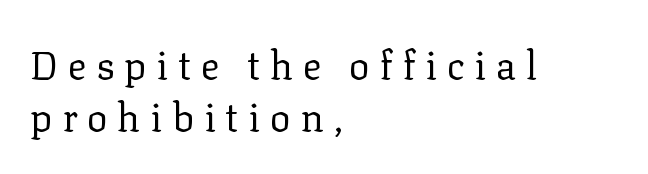
Q: Is the text bold? A: No.
Q: Is the text italic (slanted)? A: No, it is upright.
Q: Is the typeface a serif or a sans-serif typeface? A: Serif.
Q: Is the text underlined? A: No.
Q: How is the paragraph aligned? A: Left-aligned.
Q: Is the spacing between letters normal or unusually wide? A: Unusually wide.
Q: Is the spacing between lines tight, normal or loose? A: Normal.
Q: Width (condensed, normal, or wide)? A: Normal.
Q: Stroke contrast? A: Low.
Q: x-height? A: Medium.
Q: Monospaced? A: No.
